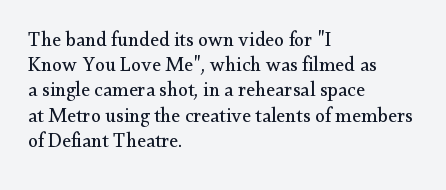
The image shows 20 px text type, upright; set left-aligned, normal line spacing (1.26x), normal letter spacing, not underlined.
